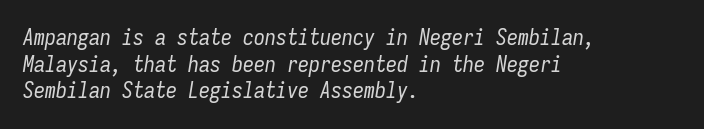
Q: Is the text bold? A: No.
Q: Is the text italic (slanted)? A: Yes, it leans right by about 9 degrees.
Q: Is the text underlined? A: No.
Q: How is the paragraph aligned? A: Left-aligned.
Q: Is the spacing between letters normal or unusually wide? A: Normal.
